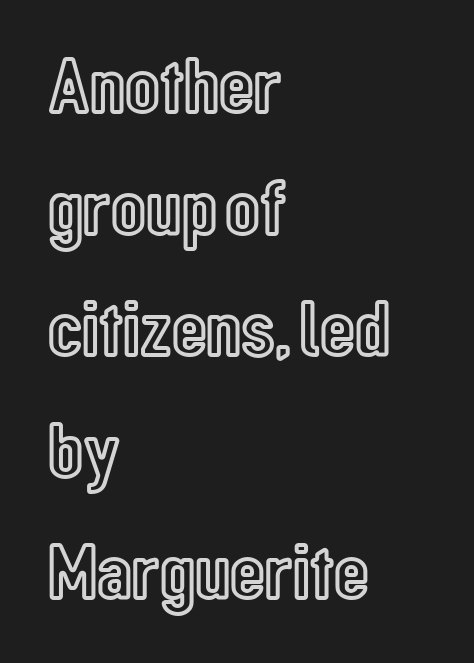
Q: Is the text italic (slanted)? A: No, it is upright.
Q: Is the text underlined? A: No.
Q: How is the paragraph aligned? A: Left-aligned.
Q: Is the spacing between letters normal or unusually wide? A: Normal.
Q: Is the spacing between lines tight, normal or loose? A: Normal.
Q: Width (condensed, normal, or wide)? A: Condensed.
Q: x-height? A: Medium.
Q: Monospaced? A: No.
